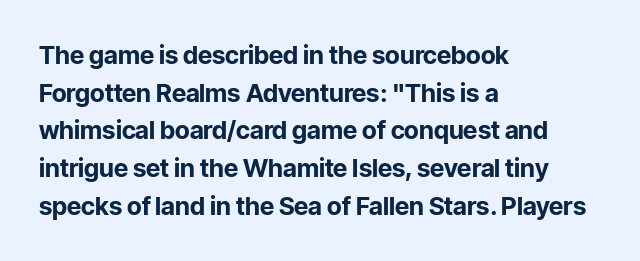
{"italic": "no", "bold": "yes", "underline": "no", "align": "left", "line_spacing": "normal", "line_spacing_ratio": 1.51, "letter_spacing": "normal", "letter_spacing_em": 0.0, "glyph_px": 25}
